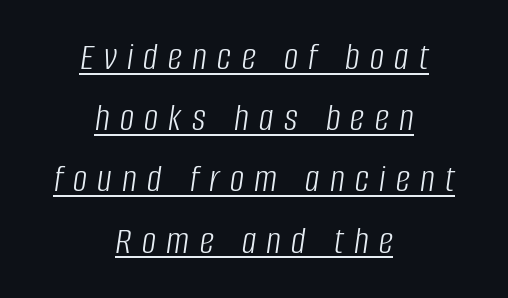
The image shows 40 px light, condensed type, italic (leaning right); set centered, normal line spacing (1.53x), unusually wide letter spacing (+0.26 em), underlined; low stroke contrast and a large x-height.
